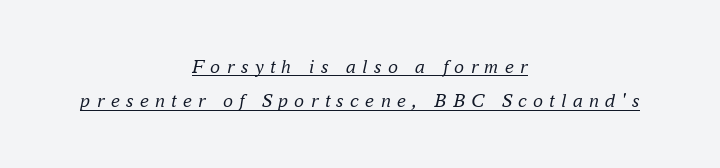
The image shows 20 px text type, italic (leaning right); set centered, line spacing 1.72x, unusually wide letter spacing (+0.31 em), underlined.
